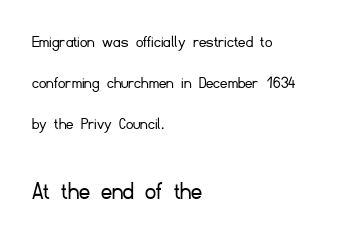
{"italic": "no", "bold": "no", "underline": "no", "align": "left", "line_spacing": "loose", "line_spacing_ratio": 2.29, "letter_spacing": "normal", "letter_spacing_em": 0.0, "larger_block": "second", "size_ratio": 1.5, "glyph_px": 27}
